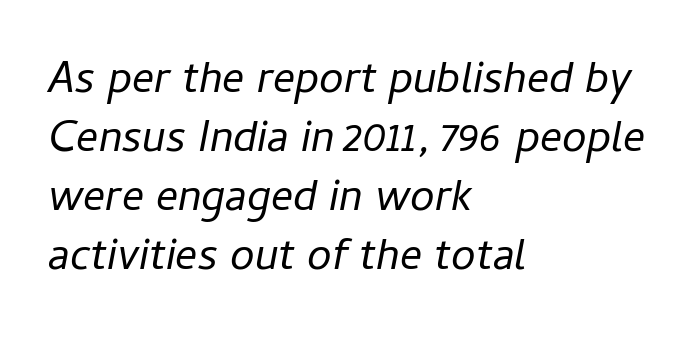
The foot of each line stays bare and open. Normally led — the rows are evenly, conventionally spaced. The typesetting does not lean heavy: it is not bold. Spacing verdict: proportional, widths tailored to each character.
